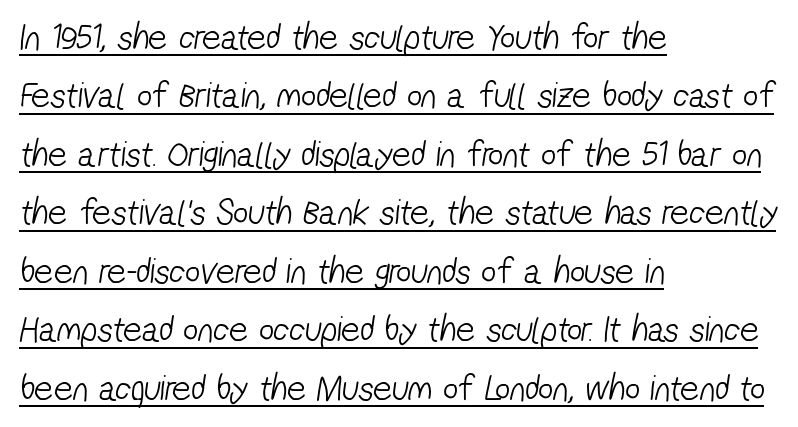
Quick note: underline on. Here the glyphs are tracked normally, forming tight word shapes. Weight: regular or lighter. These lines sit exactly where default settings would place them. Is this a fixed-width face? No — the glyphs have proportional, varying widths. The text block is weighted toward the left margin, trailing off unevenly rightward.
